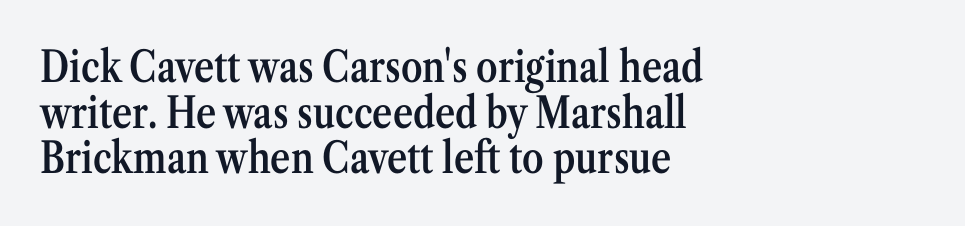
Anything drawn beneath the words? Only blank space. This sample uses plain, unmodified letter spacing. The lines are packed closely together with very little leading. Type style note: has serifs.
